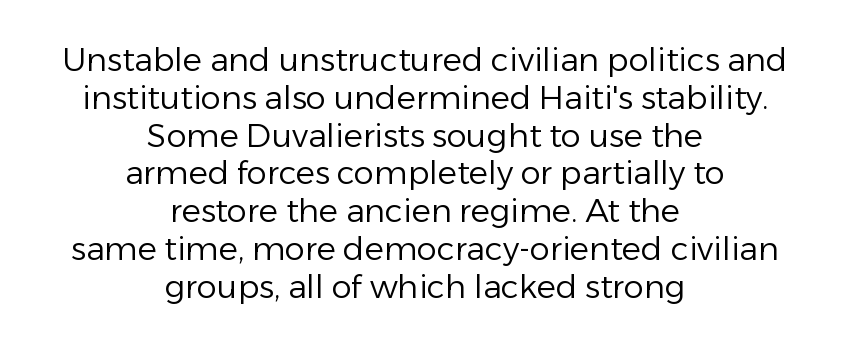
Which margin do the lines hug? Neither — every line sits in the middle. No extra tracking has been applied to these lines. Quick note: not italic, upright. The text was rendered using a sans face with plain stroke endings. Type without underlining. The cut favours lightness, reaching ordinary text weight at its darkest.
